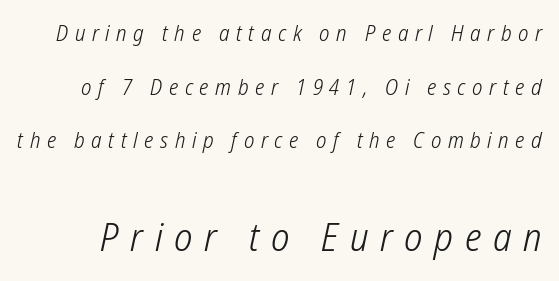
{"serif": "no", "bold": "no", "weight": "light", "width": "condensed", "stroke_contrast": "low", "x_height": "medium", "monospaced": "no", "underline": "no", "line_spacing": "loose", "line_spacing_ratio": 2.44, "letter_spacing": "wide", "letter_spacing_em": 0.3, "larger_block": "second", "size_ratio": 1.77, "glyph_px": 39}
